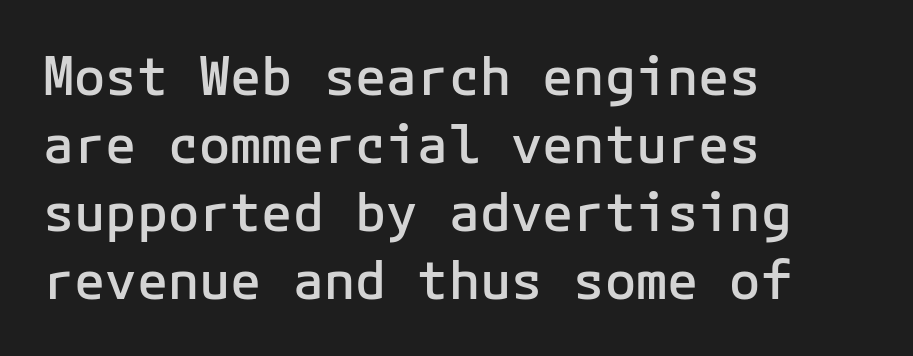
{"serif": "no", "italic": "no", "bold": "semi", "weight": "semibold", "width": "normal", "stroke_contrast": "low", "x_height": "medium", "underline": "no", "align": "left", "line_spacing": "normal", "line_spacing_ratio": 1.31, "letter_spacing": "normal", "letter_spacing_em": 0.0, "glyph_px": 52}
